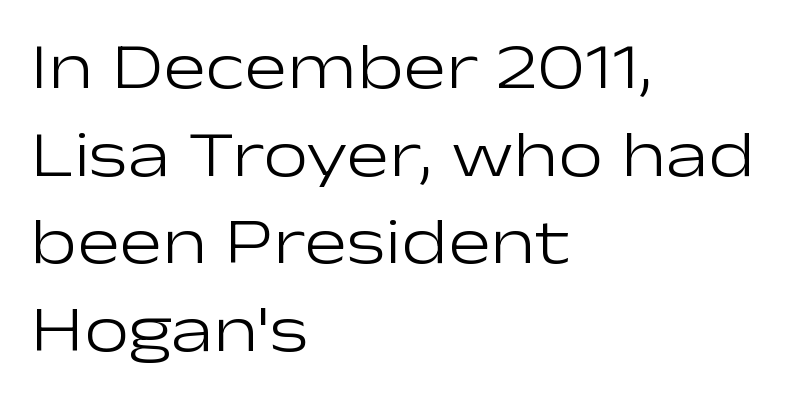
Q: Is the text bold? A: No.
Q: Is the text italic (slanted)? A: No, it is upright.
Q: Is the typeface a serif or a sans-serif typeface? A: Sans-serif.
Q: Is the text underlined? A: No.
Q: How is the paragraph aligned? A: Left-aligned.
Q: Is the spacing between letters normal or unusually wide? A: Normal.
Q: Is the spacing between lines tight, normal or loose? A: Normal.
Q: Width (condensed, normal, or wide)? A: Wide.
Q: Stroke contrast? A: Low.
Q: x-height? A: Medium.
Q: Monospaced? A: No.
